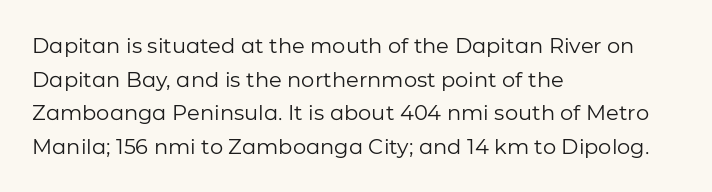
Q: Is the text bold? A: No.
Q: Is the text italic (slanted)? A: No, it is upright.
Q: Is the text underlined? A: No.
Q: How is the paragraph aligned? A: Left-aligned.
Q: Is the spacing between letters normal or unusually wide? A: Normal.
Q: Is the spacing between lines tight, normal or loose? A: Normal.
